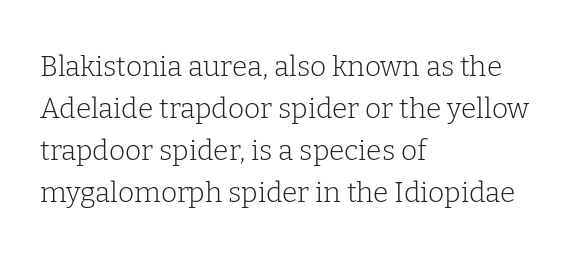
Stroke mass is kept to a normal reading level or below. The vertical gap from one line to the next is medium. The specimen omits any rule beneath the text block's lines. Line starts are locked; line ends wander. Unlike a clean sans, this face finishes its strokes with serifs.
